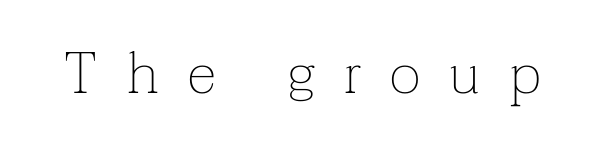
The image shows 59 px thin serif type, upright; set unusually wide letter spacing (+0.49 em), not underlined; low stroke contrast and a medium x-height.
